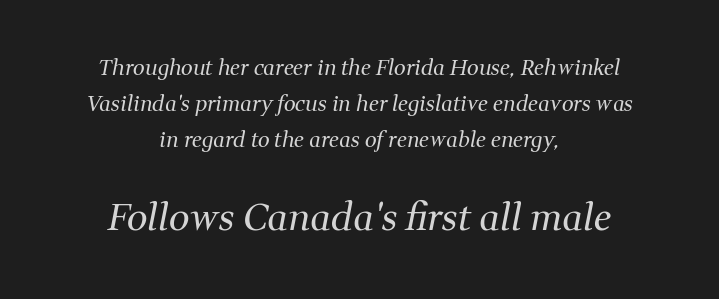
The image shows 37 px regular-weight serif type, italic (leaning right); set centered, line spacing 1.72x, normal letter spacing, not underlined; the second (bottom) block is 1.76x larger; medium stroke contrast and a medium x-height.
